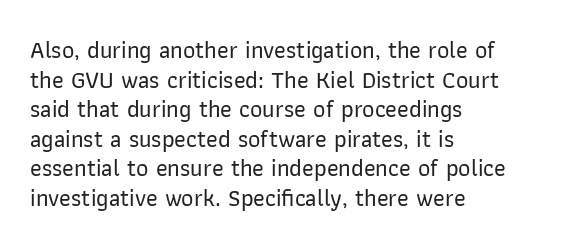
Q: Is the text italic (slanted)? A: No, it is upright.
Q: Is the text underlined? A: No.
Q: How is the paragraph aligned? A: Left-aligned.
Q: Is the spacing between letters normal or unusually wide? A: Normal.
